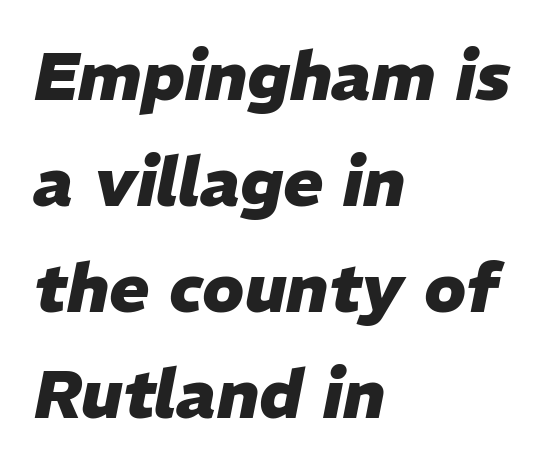
A dark, heavy texture on the line: the type is bold. Each letter keeps its own natural width here, so spacing adapts to shape. If you measured baseline to baseline, you'd find a middling distance. This sample uses an oblique cut, with every glyph tilted off the vertical.
